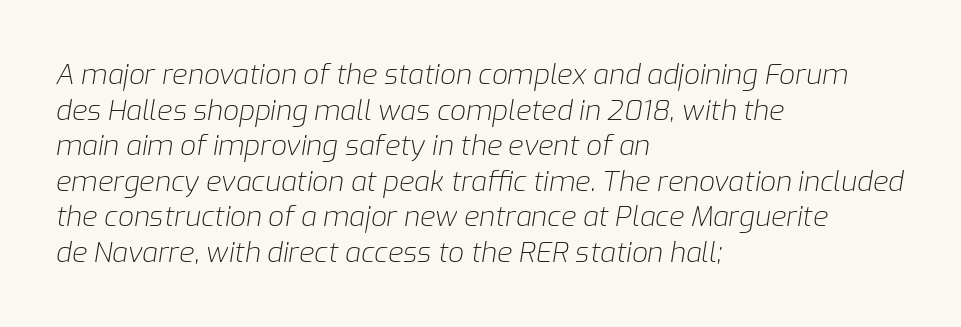
{"italic": "yes", "lean": "right", "slant_degrees": 9, "bold": "no", "weight": "light", "width": "normal", "stroke_contrast": "low", "x_height": "medium", "monospaced": "no", "underline": "no", "align": "left", "line_spacing": "normal", "line_spacing_ratio": 1.27, "letter_spacing": "normal", "letter_spacing_em": 0.0, "glyph_px": 28}
